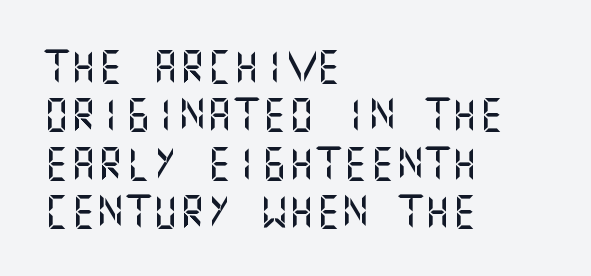
The image shows 34 px sans-serif type, upright; set left-aligned, normal line spacing (1.42x), normal letter spacing, not underlined; medium stroke contrast and a large x-height.
